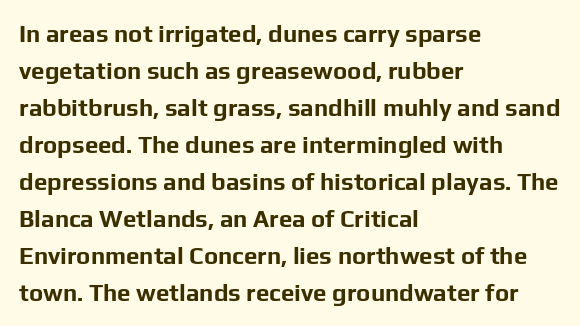
{"italic": "no", "bold": "yes", "underline": "no", "align": "left", "line_spacing": "normal", "line_spacing_ratio": 1.54, "letter_spacing": "normal", "letter_spacing_em": 0.0, "glyph_px": 24}
